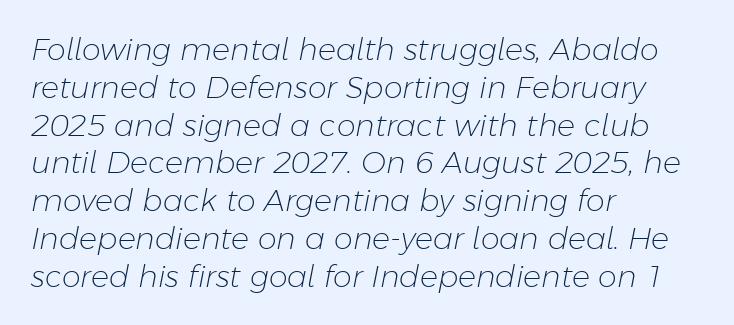
Q: Is the text bold? A: No.
Q: Is the text italic (slanted)? A: Yes, it leans right by about 11 degrees.
Q: Is the text underlined? A: No.
Q: How is the paragraph aligned? A: Left-aligned.
Q: Is the spacing between letters normal or unusually wide? A: Normal.
Q: Is the spacing between lines tight, normal or loose? A: Normal.
Q: Width (condensed, normal, or wide)? A: Normal.
Q: Stroke contrast? A: Low.
Q: x-height? A: Medium.
Q: Monospaced? A: No.
